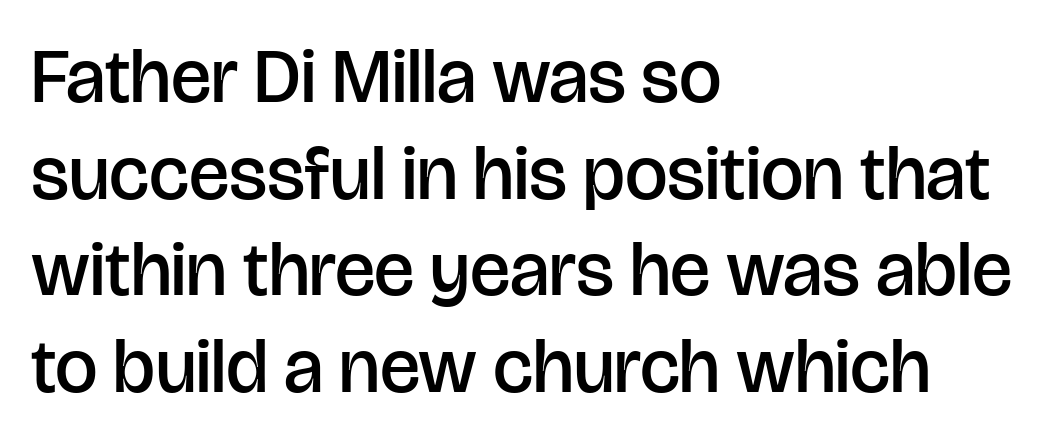
{"serif": "no", "italic": "no", "bold": "semi", "weight": "semibold", "width": "normal", "stroke_contrast": "low", "x_height": "large", "monospaced": "no", "underline": "no", "align": "left", "line_spacing": "normal", "line_spacing_ratio": 1.27, "letter_spacing": "normal", "letter_spacing_em": 0.0, "glyph_px": 76}
